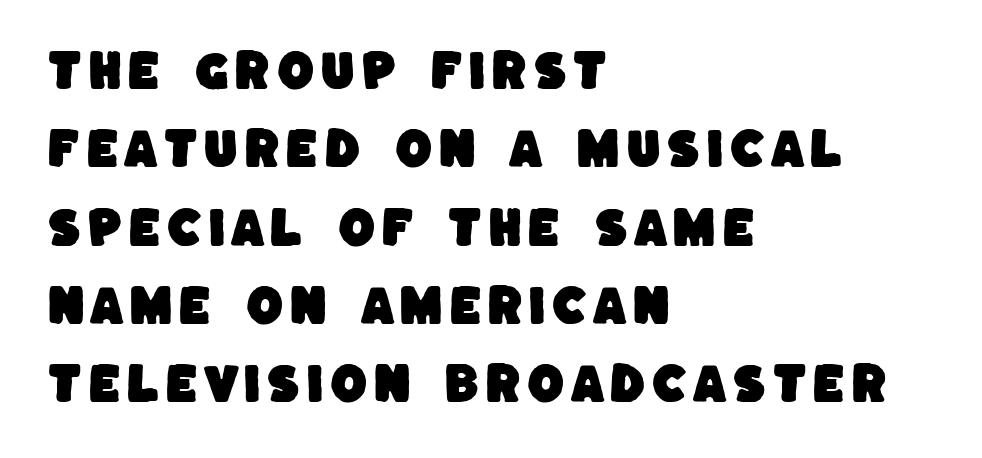
{"serif": "no", "width": "normal", "stroke_contrast": "low", "x_height": "large", "monospaced": "no", "underline": "no", "align": "left", "line_spacing_ratio": 1.82, "glyph_px": 43}
